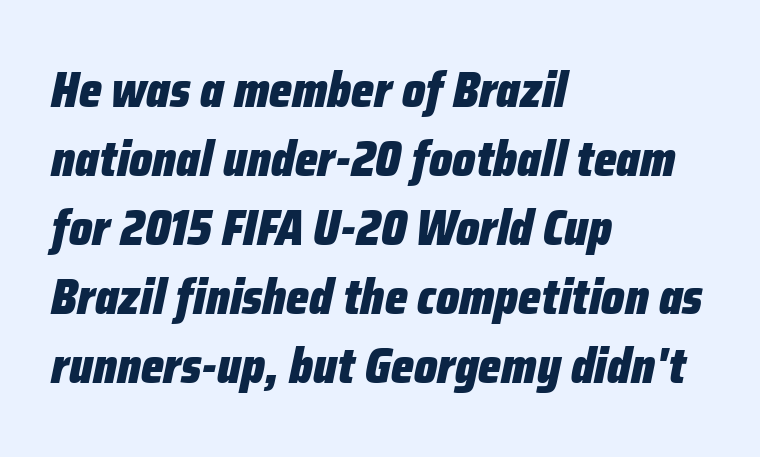
{"italic": "yes", "lean": "right", "slant_degrees": 12, "bold": "yes", "weight": "heavy", "width": "condensed", "stroke_contrast": "low", "x_height": "medium", "monospaced": "no", "underline": "no", "align": "left", "line_spacing": "normal", "line_spacing_ratio": 1.41, "letter_spacing": "normal", "letter_spacing_em": 0.0, "glyph_px": 49}
